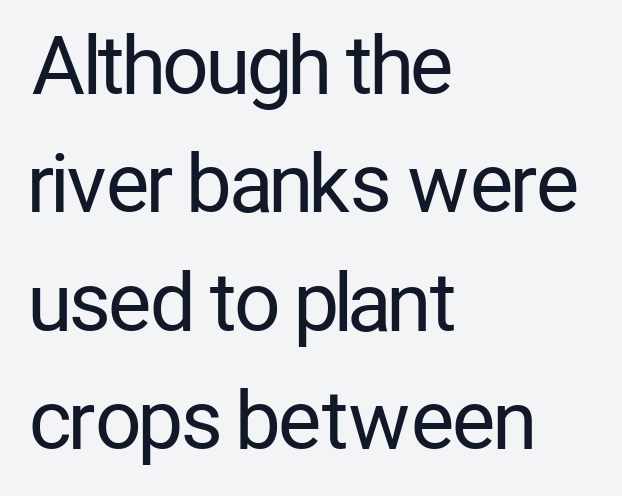
The image shows 80 px regular-weight, condensed sans-serif type, upright; set left-aligned, normal line spacing (1.48x), normal letter spacing, not underlined; low stroke contrast and a medium x-height.
